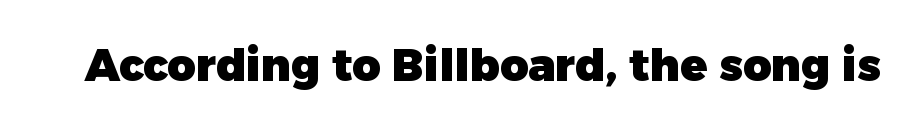
Q: Is the text bold? A: Yes.
Q: Is the text italic (slanted)? A: No, it is upright.
Q: Is the typeface a serif or a sans-serif typeface? A: Sans-serif.
Q: Is the text underlined? A: No.
Q: Is the spacing between letters normal or unusually wide? A: Normal.
Q: Width (condensed, normal, or wide)? A: Normal.
Q: Stroke contrast? A: Low.
Q: x-height? A: Medium.
Q: Monospaced? A: No.
